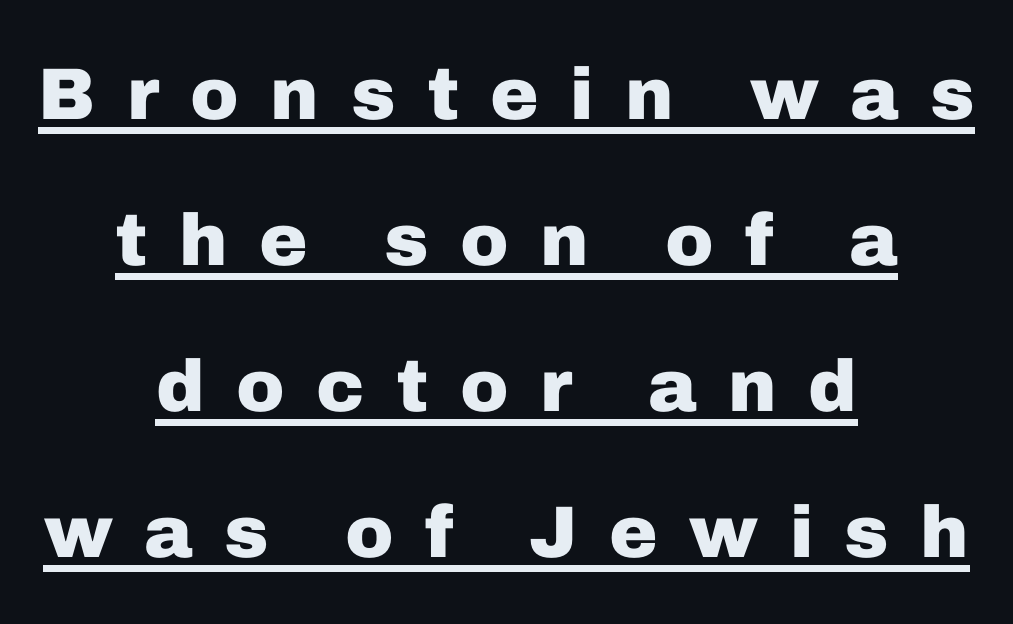
The image shows 73 px heavy sans-serif type, upright; set centered, loose line spacing (2.0x), unusually wide letter spacing (+0.43 em), underlined; low stroke contrast and a medium x-height.
